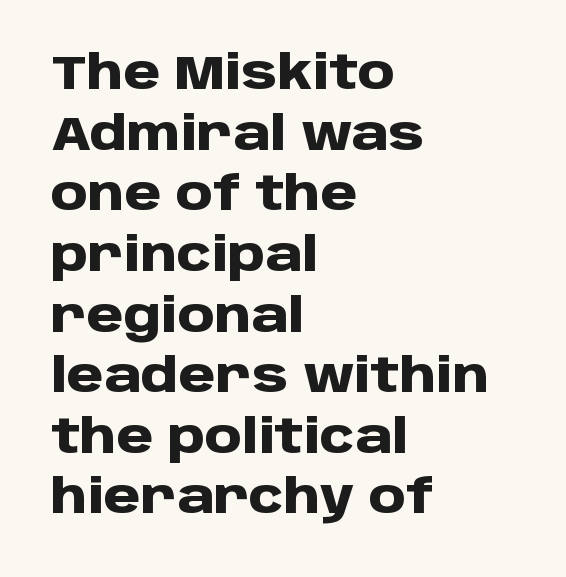
{"serif": "no", "italic": "no", "bold": "yes", "weight": "heavy", "width": "normal", "stroke_contrast": "low", "x_height": "large", "monospaced": "no", "underline": "no", "align": "left", "line_spacing": "normal", "line_spacing_ratio": 1.29, "letter_spacing": "normal", "letter_spacing_em": 0.0, "glyph_px": 47}
